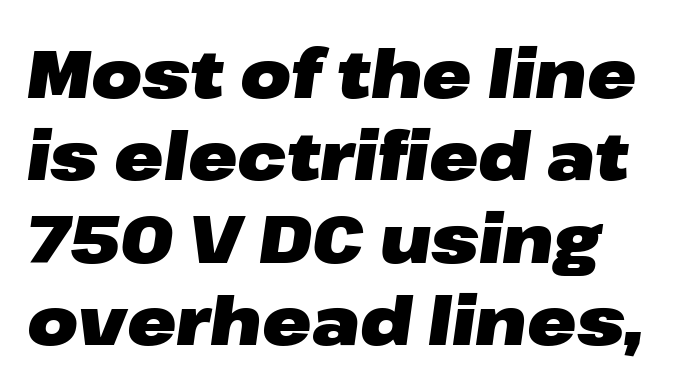
Q: Is the text bold? A: Yes.
Q: Is the text italic (slanted)? A: Yes, it leans right by about 8 degrees.
Q: Is the text underlined? A: No.
Q: How is the paragraph aligned? A: Left-aligned.
Q: Is the spacing between letters normal or unusually wide? A: Normal.
Q: Is the spacing between lines tight, normal or loose? A: Normal.
Q: Width (condensed, normal, or wide)? A: Wide.
Q: Stroke contrast? A: Low.
Q: x-height? A: Medium.
Q: Monospaced? A: No.
